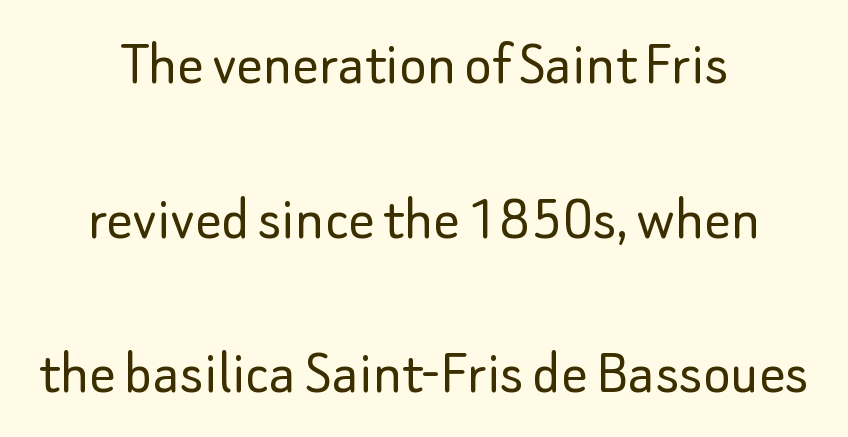
Q: Is the text bold? A: No.
Q: Is the text italic (slanted)? A: No, it is upright.
Q: Is the typeface a serif or a sans-serif typeface? A: Sans-serif.
Q: Is the text underlined? A: No.
Q: How is the paragraph aligned? A: Centered.
Q: Is the spacing between letters normal or unusually wide? A: Normal.
Q: Is the spacing between lines tight, normal or loose? A: Loose.
Q: Width (condensed, normal, or wide)? A: Normal.
Q: Stroke contrast? A: Low.
Q: x-height? A: Small.
Q: Monospaced? A: No.
